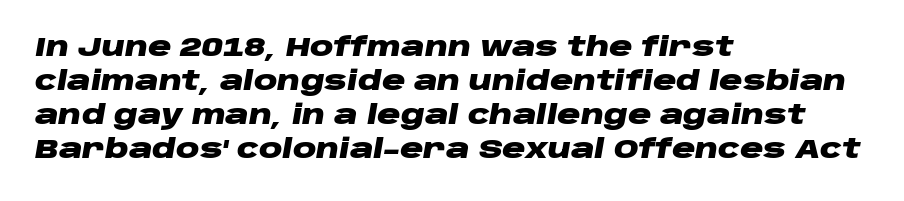
{"italic": "yes", "lean": "right", "slant_degrees": 10, "bold": "yes", "underline": "no", "align": "left", "line_spacing": "normal", "line_spacing_ratio": 1.31, "letter_spacing": "normal", "letter_spacing_em": 0.0, "glyph_px": 26}
